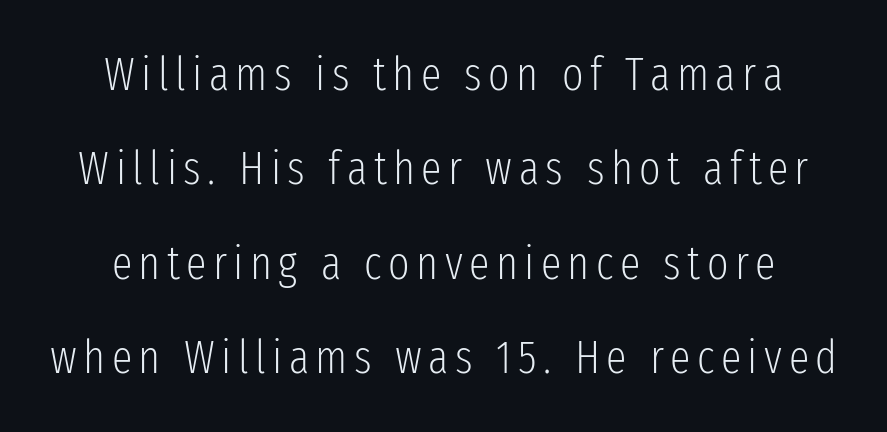
Q: Is the text bold? A: No.
Q: Is the text italic (slanted)? A: No, it is upright.
Q: Is the typeface a serif or a sans-serif typeface? A: Sans-serif.
Q: Is the text underlined? A: No.
Q: Is the spacing between lines tight, normal or loose? A: Loose.
Q: Width (condensed, normal, or wide)? A: Condensed.
Q: Stroke contrast? A: Low.
Q: x-height? A: Medium.
Q: Monospaced? A: No.
